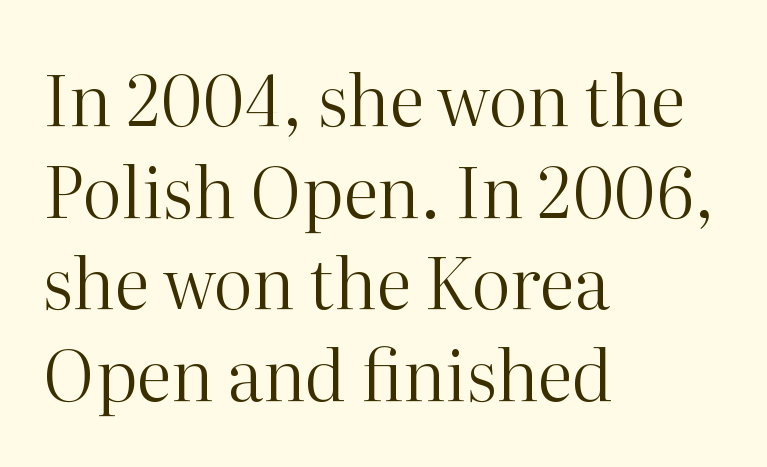
Serifs: yes, visible at the terminals of the letterforms. Is the letter spacing exaggerated? No — it looks like the ordinary default. Posture: straight, roman, zero tilt. The letterforms sit at book weight or below.
